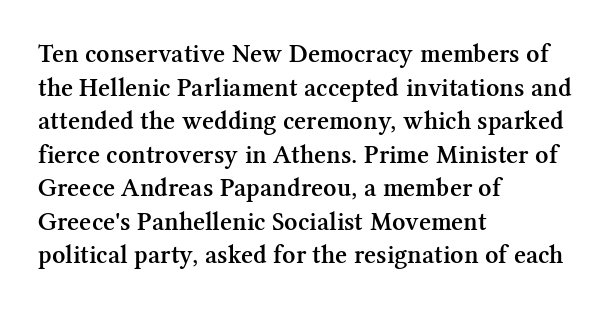
Q: Is the text bold? A: Semi-bold.
Q: Is the text italic (slanted)? A: No, it is upright.
Q: Is the text underlined? A: No.
Q: How is the paragraph aligned? A: Left-aligned.
Q: Is the spacing between letters normal or unusually wide? A: Normal.
Q: Is the spacing between lines tight, normal or loose? A: Normal.
